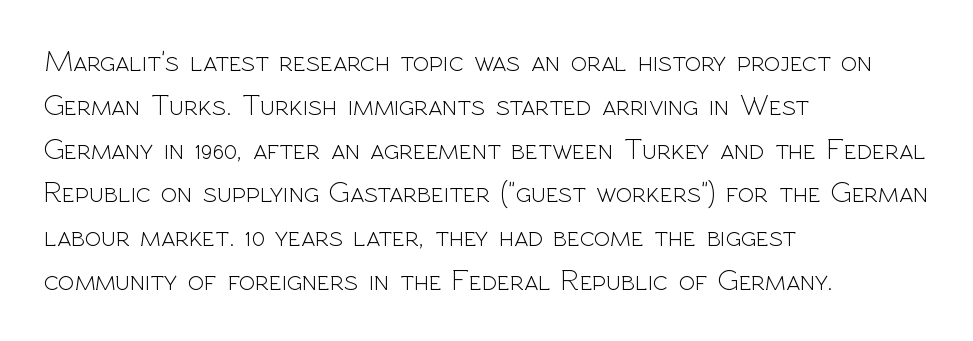
{"serif": "no", "italic": "no", "bold": "no", "weight": "light", "width": "normal", "x_height": "medium", "monospaced": "no", "underline": "no", "align": "left", "line_spacing": "normal", "line_spacing_ratio": 1.46, "letter_spacing": "normal", "letter_spacing_em": 0.0, "glyph_px": 30}
